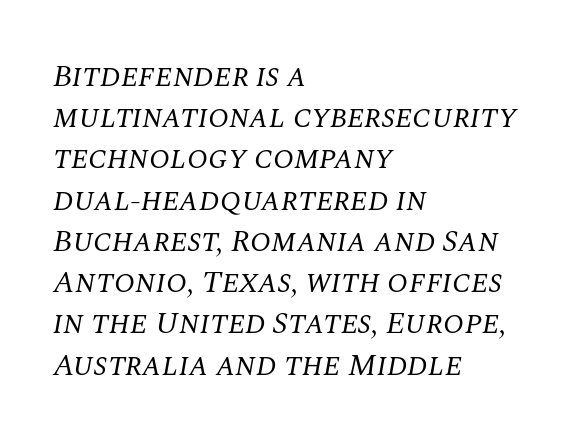
Q: Is the text bold? A: No.
Q: Is the text italic (slanted)? A: Yes, it leans right by about 10 degrees.
Q: Is the typeface a serif or a sans-serif typeface? A: Serif.
Q: Is the text underlined? A: No.
Q: How is the paragraph aligned? A: Left-aligned.
Q: Is the spacing between letters normal or unusually wide? A: Normal.
Q: Is the spacing between lines tight, normal or loose? A: Normal.
Q: Width (condensed, normal, or wide)? A: Normal.
Q: Stroke contrast? A: Medium.
Q: x-height? A: Large.
Q: Monospaced? A: No.
